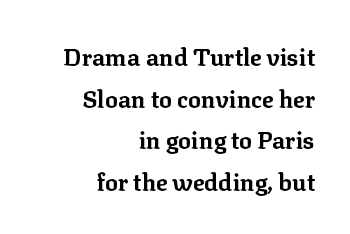
Q: Is the text bold? A: Yes.
Q: Is the text italic (slanted)? A: No, it is upright.
Q: Is the text underlined? A: No.
Q: How is the paragraph aligned? A: Right-aligned.
Q: Is the spacing between letters normal or unusually wide? A: Normal.
